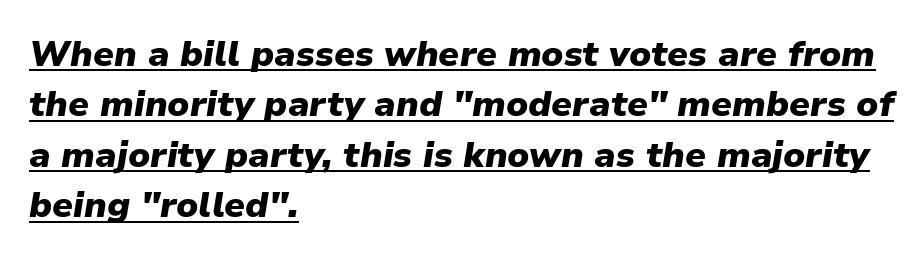
{"italic": "yes", "lean": "right", "slant_degrees": 9, "bold": "yes", "weight": "heavy", "width": "normal", "stroke_contrast": "low", "x_height": "medium", "monospaced": "no", "underline": "yes", "align": "left", "line_spacing": "normal", "line_spacing_ratio": 1.4, "letter_spacing": "normal", "letter_spacing_em": 0.0, "glyph_px": 36}
